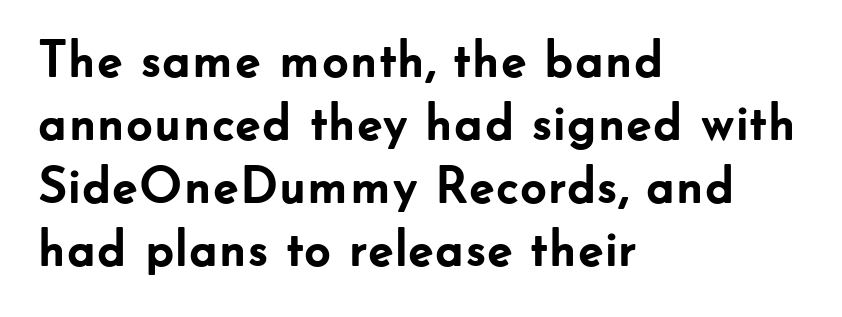
The image shows 52 px semibold sans-serif type, upright; set left-aligned, line spacing 1.21x, normal letter spacing, not underlined; low stroke contrast and a small x-height.
